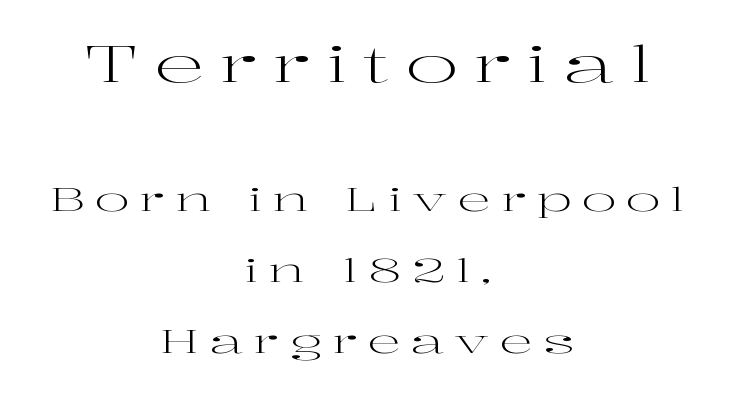
Q: Is the text bold? A: No.
Q: Is the text italic (slanted)? A: No, it is upright.
Q: Is the typeface a serif or a sans-serif typeface? A: Serif.
Q: Is the text underlined? A: No.
Q: How is the paragraph aligned? A: Centered.
Q: Is the spacing between letters normal or unusually wide? A: Unusually wide.
Q: Is the spacing between lines tight, normal or loose? A: Loose.
Q: Which block of text is set in a larger size, the first (top) or the second (bottom)? A: The first (top) one.
Q: Width (condensed, normal, or wide)? A: Wide.
Q: Stroke contrast? A: High.
Q: x-height? A: Medium.
Q: Monospaced? A: No.
